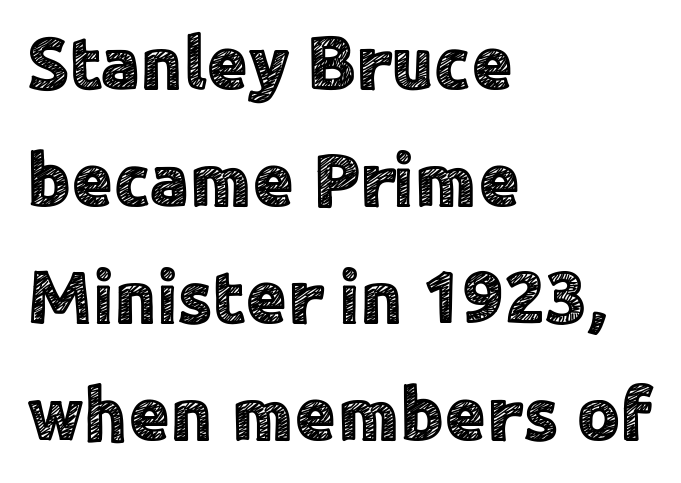
Is the letter spacing exaggerated? No — it looks like the ordinary default. Varying glyph widths throughout — classic text-font behaviour. Beneath every word, the page is bare. The rendering anchors every line to the left-hand side. Grotesque or geometric, the face here clearly has no serifs. A roman cut, with each character standing at attention.
